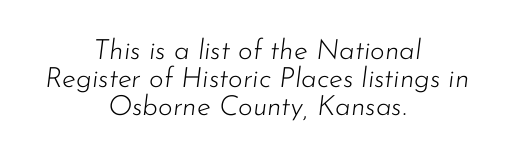
The image shows 28 px light type, italic (leaning right); set centered, tight line spacing (1.0x), normal letter spacing, not underlined; low stroke contrast and a small x-height.
